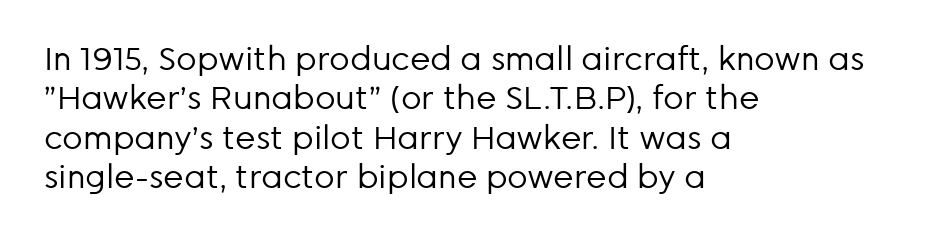
Nothing heavy about these letters — not bold at all. Each row of text sits above clean, open space. A student would call this left alignment; a typographer would say flush left, rag right. No feet cap the strokes, marking this as sans-serif type.
